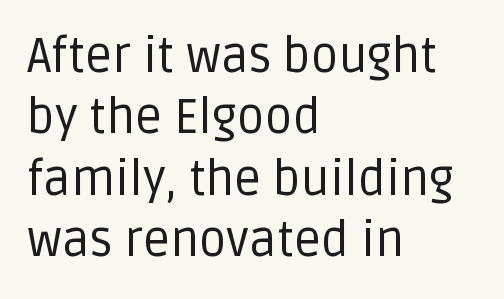
The image shows 48 px regular-weight sans-serif type, upright; set left-aligned, normal line spacing (1.28x), normal letter spacing, not underlined; low stroke contrast and a large x-height.
